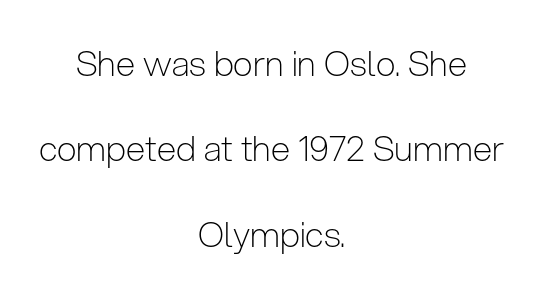
Q: Is the text bold? A: No.
Q: Is the text italic (slanted)? A: No, it is upright.
Q: Is the typeface a serif or a sans-serif typeface? A: Sans-serif.
Q: Is the text underlined? A: No.
Q: How is the paragraph aligned? A: Centered.
Q: Is the spacing between letters normal or unusually wide? A: Normal.
Q: Is the spacing between lines tight, normal or loose? A: Loose.
Q: Width (condensed, normal, or wide)? A: Condensed.
Q: Stroke contrast? A: Low.
Q: x-height? A: Medium.
Q: Monospaced? A: No.
